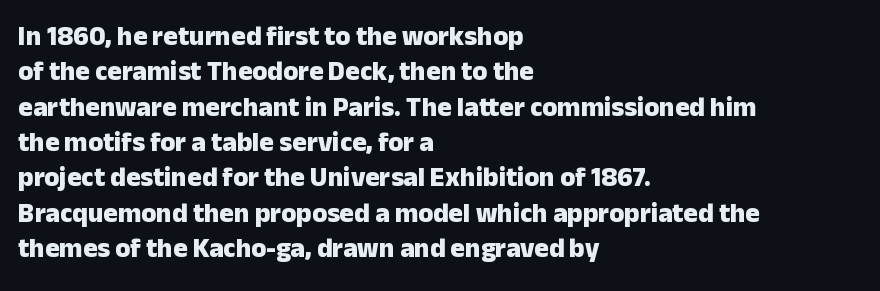
The image shows 27 px bold type, upright; set left-aligned, normal line spacing (1.31x), normal letter spacing, not underlined.
